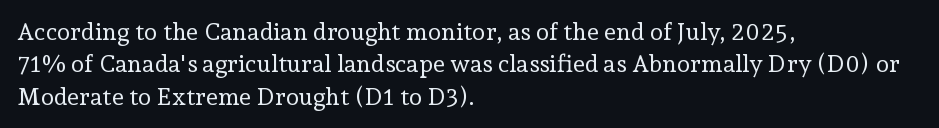
The image shows 24 px text type, upright; set left-aligned, normal line spacing (1.35x), normal letter spacing, not underlined.
